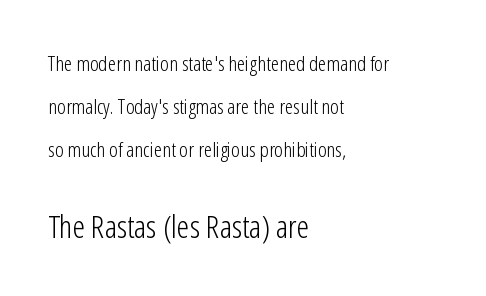
Q: Is the text bold? A: No.
Q: Is the text italic (slanted)? A: No, it is upright.
Q: Is the typeface a serif or a sans-serif typeface? A: Sans-serif.
Q: Is the text underlined? A: No.
Q: How is the paragraph aligned? A: Left-aligned.
Q: Is the spacing between letters normal or unusually wide? A: Normal.
Q: Is the spacing between lines tight, normal or loose? A: Loose.
Q: Which block of text is set in a larger size, the first (top) or the second (bottom)? A: The second (bottom) one.
Q: Width (condensed, normal, or wide)? A: Condensed.
Q: Stroke contrast? A: Low.
Q: x-height? A: Medium.
Q: Monospaced? A: No.
